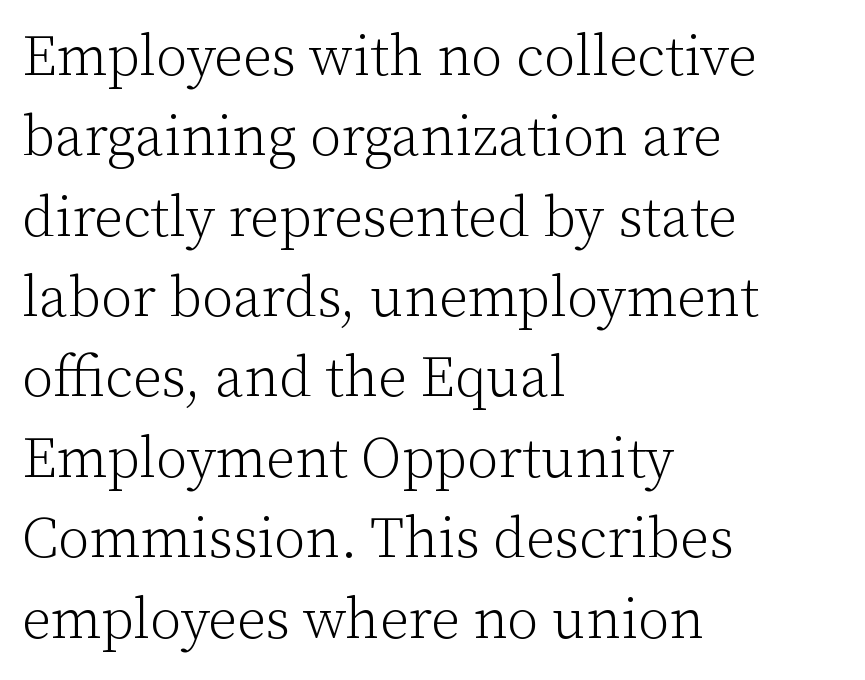
{"serif": "yes", "italic": "no", "bold": "no", "weight": "light", "width": "normal", "stroke_contrast": "low", "x_height": "medium", "monospaced": "no", "underline": "no", "align": "left", "line_spacing": "normal", "line_spacing_ratio": 1.41, "letter_spacing": "normal", "letter_spacing_em": 0.0, "glyph_px": 57}
